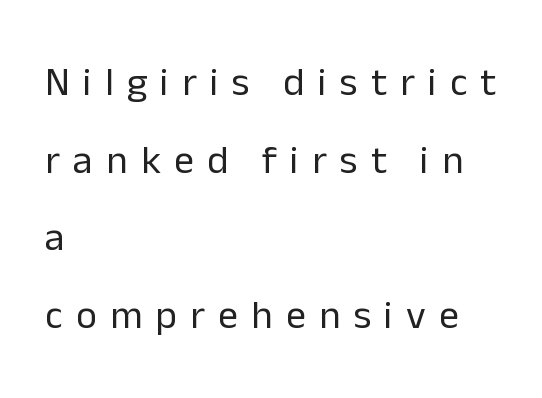
{"serif": "no", "italic": "no", "bold": "no", "weight": "regular", "width": "normal", "stroke_contrast": "low", "x_height": "medium", "monospaced": "no", "underline": "no", "align": "left", "line_spacing": "loose", "line_spacing_ratio": 1.94, "letter_spacing": "wide", "letter_spacing_em": 0.33, "glyph_px": 40}
